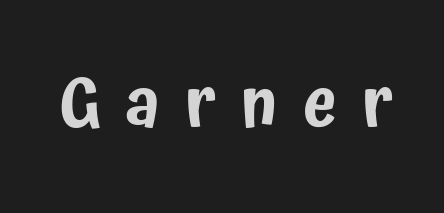
Notice how the stems are strictly vertical — no italics here. Looks like regular typesetting: each glyph gets only the width it needs. Someone cranked the tracking dial way up on this one. The rendering shows plain stroke endings on the letterforms — a sans-serif design. The gap between lines stays unmarked.
